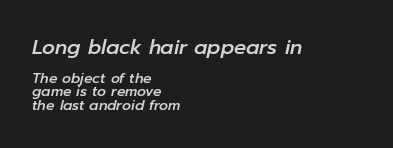
Type size steps down from the first block to the second. Horizontally, the lines are justified to the leading edge only. Rendered with sloped, italic letterforms. A clean baseline with only descenders dipping below it. How would I describe the line gaps? Narrow and economical.
